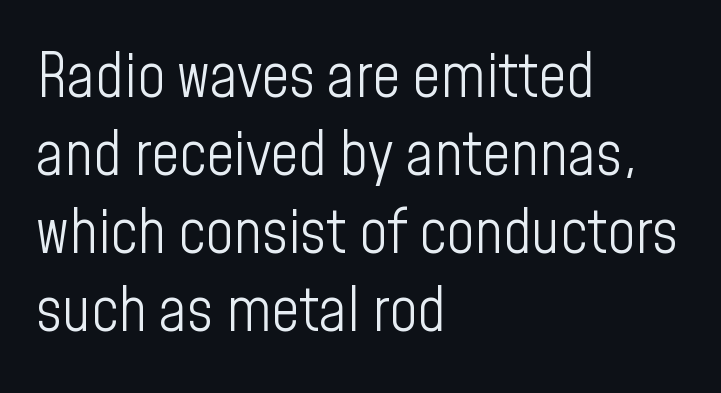
{"serif": "no", "italic": "no", "bold": "no", "weight": "light", "width": "condensed", "stroke_contrast": "low", "x_height": "medium", "monospaced": "no", "underline": "no", "align": "left", "line_spacing": "normal", "line_spacing_ratio": 1.28, "letter_spacing": "normal", "letter_spacing_em": 0.0, "glyph_px": 61}
